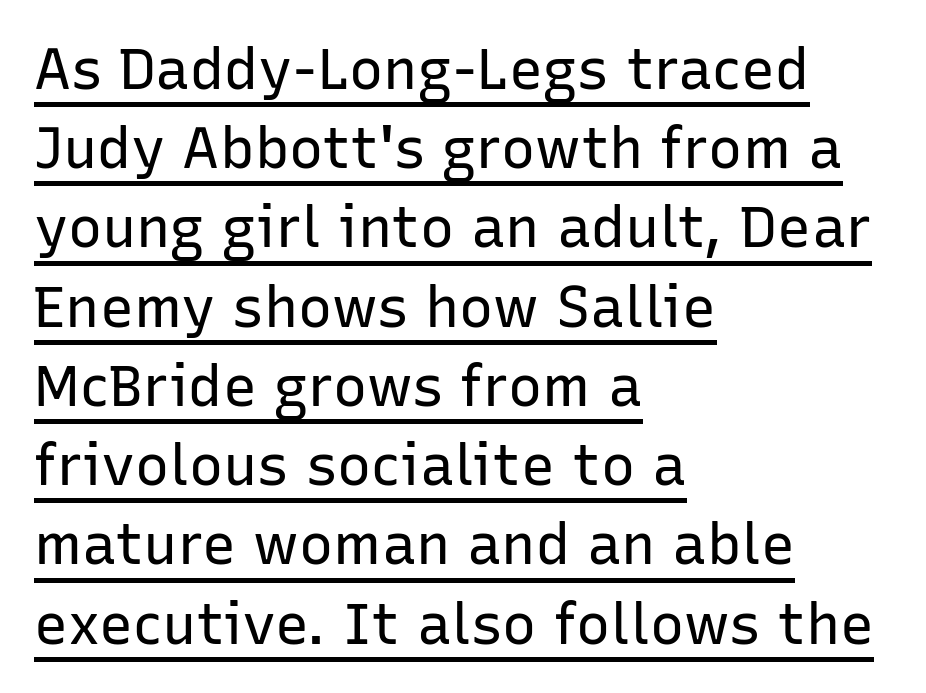
No italicization has been applied; the sample stays upright. Students, observe the line beneath the letters — that is underlining. Each letter keeps its own natural width here, so spacing adapts to shape. In terms of letterspacing, this is plain default setting. In terms of leading, this rendering sits right in the middle.
